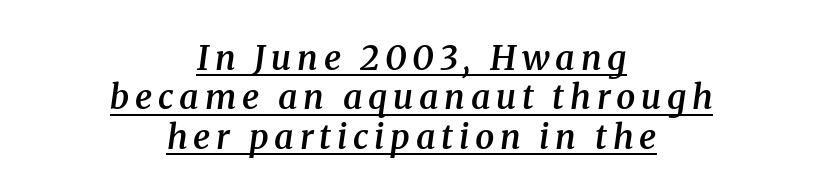
{"serif": "yes", "italic": "yes", "lean": "right", "slant_degrees": 8, "bold": "semi", "weight": "semibold", "width": "normal", "stroke_contrast": "medium", "x_height": "medium", "monospaced": "no", "underline": "yes", "align": "center", "line_spacing_ratio": 1.16, "glyph_px": 34}
